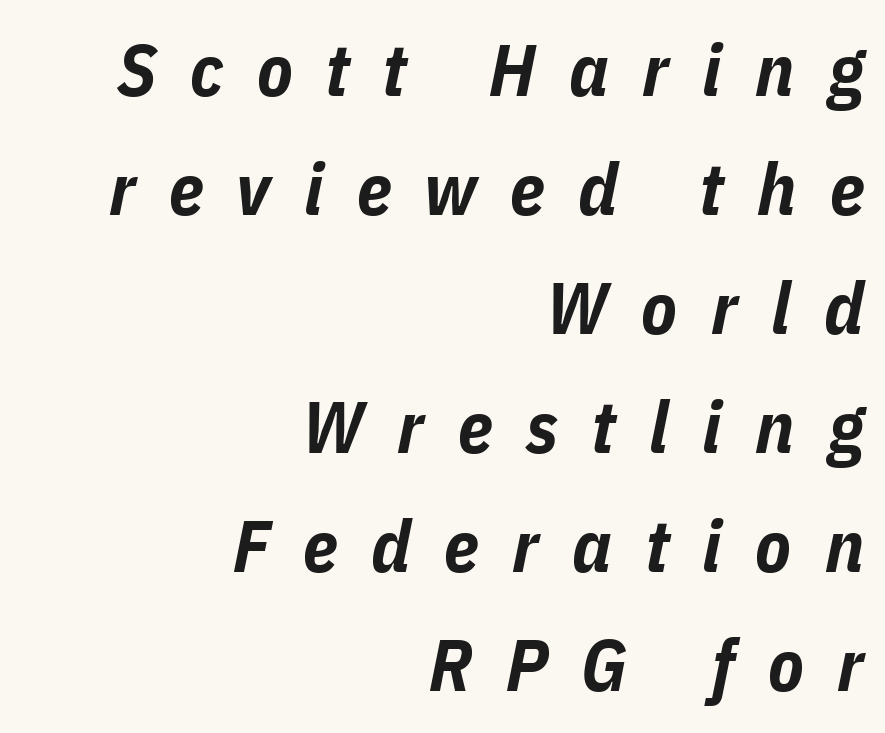
{"italic": "yes", "lean": "right", "slant_degrees": 11, "bold": "yes", "weight": "bold", "width": "condensed", "stroke_contrast": "low", "x_height": "medium", "monospaced": "no", "underline": "no", "align": "right", "line_spacing": "normal", "line_spacing_ratio": 1.63, "letter_spacing": "wide", "letter_spacing_em": 0.46, "glyph_px": 73}
